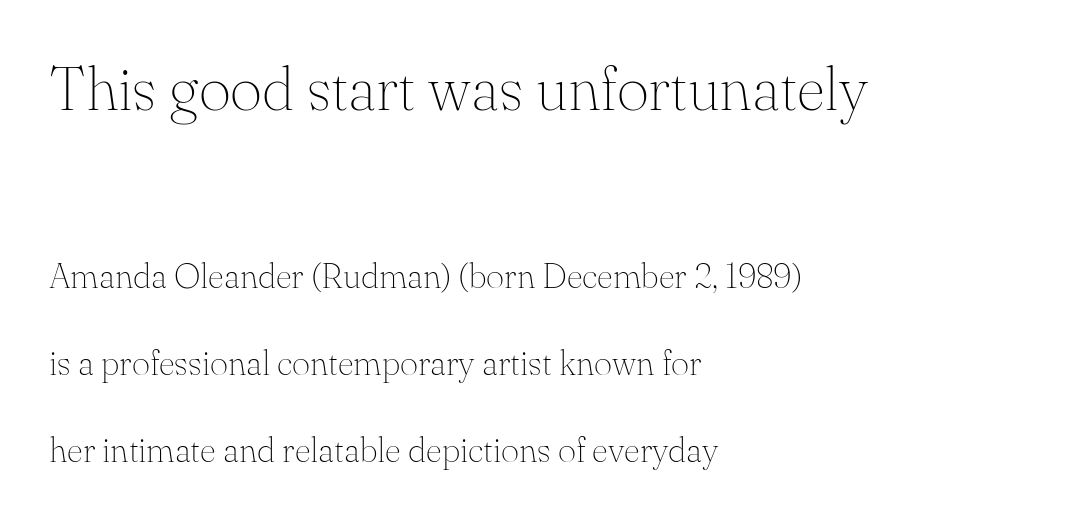
{"serif": "yes", "italic": "no", "bold": "no", "weight": "thin", "width": "normal", "stroke_contrast": "medium", "x_height": "small", "monospaced": "no", "underline": "no", "align": "left", "line_spacing": "loose", "line_spacing_ratio": 2.49, "letter_spacing": "normal", "letter_spacing_em": 0.0, "larger_block": "first", "size_ratio": 1.77, "glyph_px": 62}
